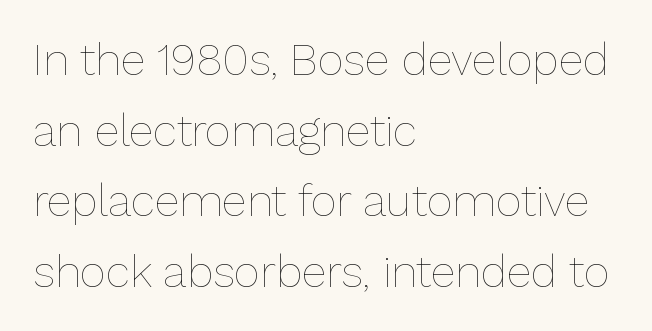
Q: Is the text bold? A: No.
Q: Is the text italic (slanted)? A: No, it is upright.
Q: Is the text underlined? A: No.
Q: How is the paragraph aligned? A: Left-aligned.
Q: Is the spacing between letters normal or unusually wide? A: Normal.
Q: Is the spacing between lines tight, normal or loose? A: Normal.
Q: Width (condensed, normal, or wide)? A: Normal.
Q: Stroke contrast? A: Low.
Q: x-height? A: Medium.
Q: Monospaced? A: No.
